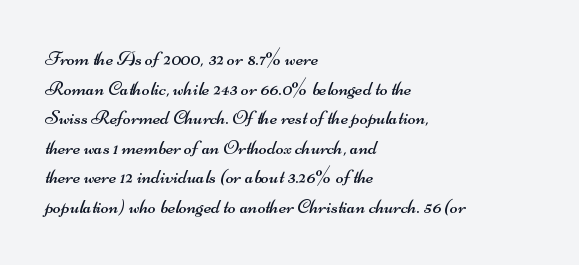
The image shows 21 px text type; set left-aligned, normal line spacing (1.41x), normal letter spacing, not underlined.
